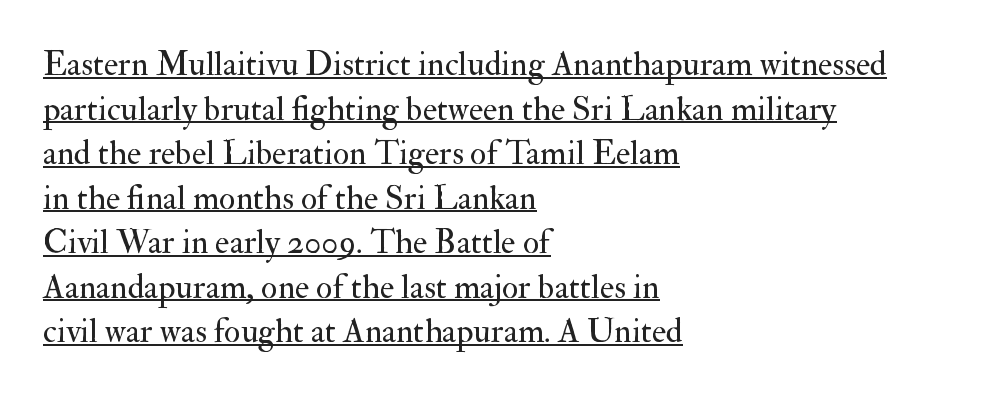
The axis of the letterforms is exactly vertical. Leftover space on each line is placed entirely after the last word. Is there an underline? Yes — a line sits under the letters. The tracking reads as untouched default to a designer's eye.
